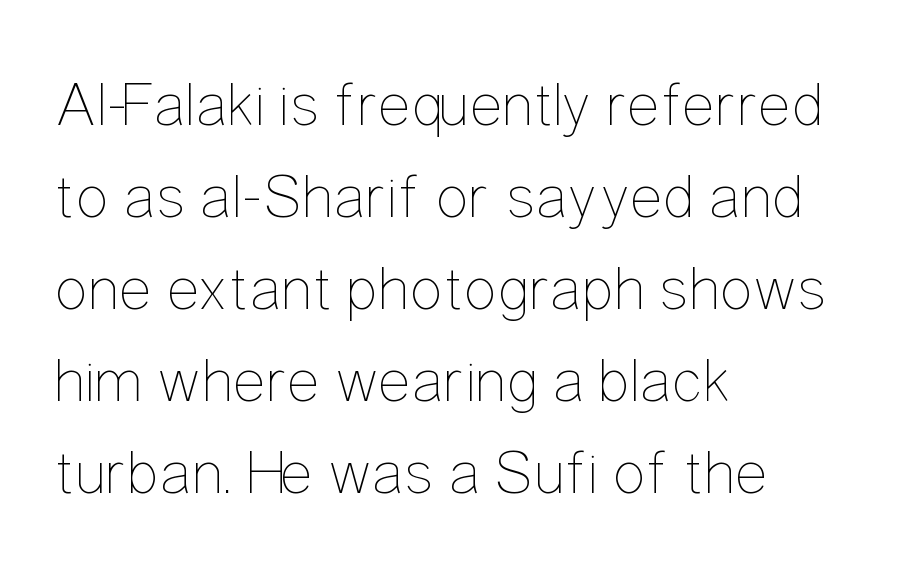
The image shows 63 px thin, condensed type, upright; set left-aligned, normal line spacing (1.46x), normal letter spacing, not underlined; low stroke contrast and a medium x-height.
